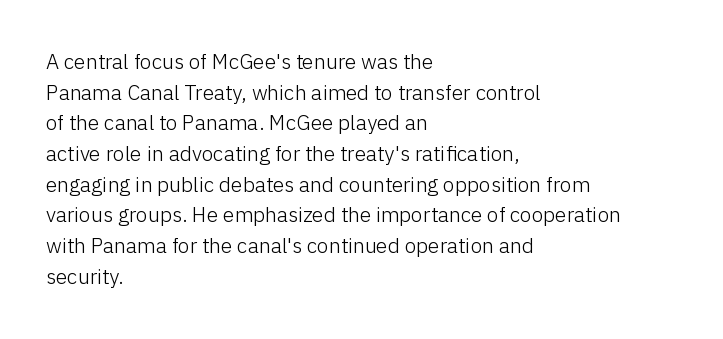
{"italic": "no", "bold": "no", "underline": "no", "align": "left", "line_spacing": "normal", "line_spacing_ratio": 1.46, "letter_spacing": "normal", "letter_spacing_em": 0.0, "glyph_px": 21}
